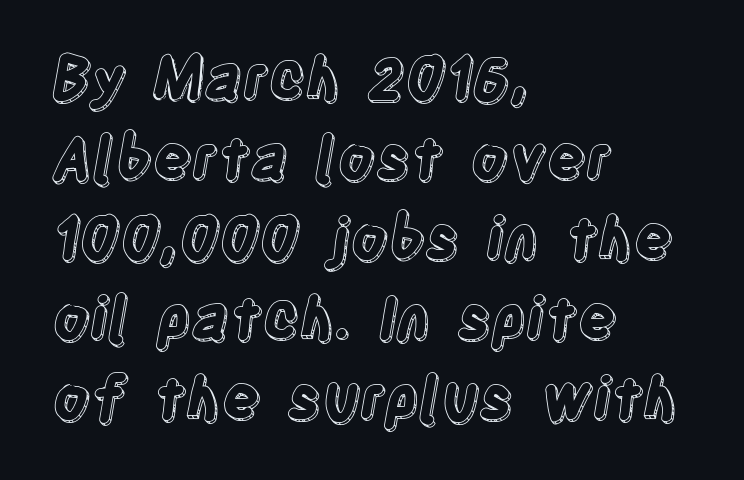
Q: Is the text italic (slanted)? A: Yes.
Q: Is the text underlined? A: No.
Q: How is the paragraph aligned? A: Left-aligned.
Q: Is the spacing between letters normal or unusually wide? A: Normal.
Q: Is the spacing between lines tight, normal or loose? A: Normal.
Q: Width (condensed, normal, or wide)? A: Condensed.
Q: x-height? A: Large.
Q: Monospaced? A: No.
